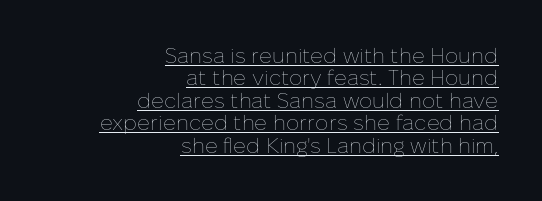
Q: Is the text bold? A: No.
Q: Is the text italic (slanted)? A: No, it is upright.
Q: Is the text underlined? A: Yes.
Q: How is the paragraph aligned? A: Right-aligned.
Q: Is the spacing between letters normal or unusually wide? A: Normal.
Q: Is the spacing between lines tight, normal or loose? A: Tight.
